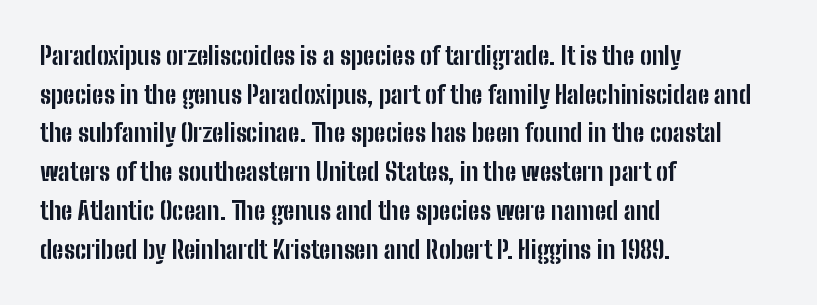
Q: Is the text bold? A: Yes.
Q: Is the text italic (slanted)? A: No, it is upright.
Q: Is the text underlined? A: No.
Q: How is the paragraph aligned? A: Left-aligned.
Q: Is the spacing between letters normal or unusually wide? A: Normal.
Q: Is the spacing between lines tight, normal or loose? A: Normal.
